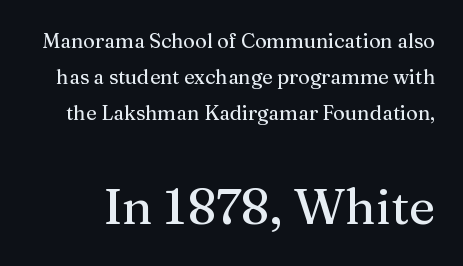
Q: Is the text italic (slanted)? A: No, it is upright.
Q: Is the typeface a serif or a sans-serif typeface? A: Serif.
Q: Is the text underlined? A: No.
Q: Is the spacing between letters normal or unusually wide? A: Normal.
Q: Which block of text is set in a larger size, the first (top) or the second (bottom)? A: The second (bottom) one.
Q: Width (condensed, normal, or wide)? A: Normal.
Q: Stroke contrast? A: Medium.
Q: x-height? A: Medium.
Q: Monospaced? A: No.
